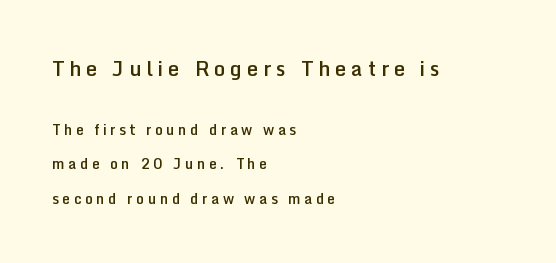
The image shows 20 px text type, upright; set left-aligned, loose line spacing (2.48x), unusually wide letter spacing (+0.25 em), not underlined; the first (top) block is 1.43x larger.
